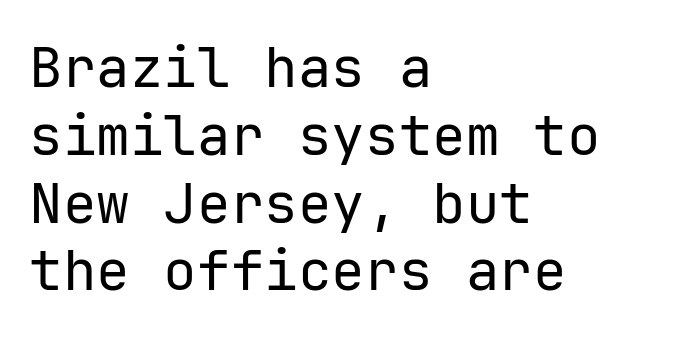
Q: Is the text bold? A: No.
Q: Is the text italic (slanted)? A: No, it is upright.
Q: Is the typeface a serif or a sans-serif typeface? A: Sans-serif.
Q: Is the text underlined? A: No.
Q: How is the paragraph aligned? A: Left-aligned.
Q: Is the spacing between letters normal or unusually wide? A: Normal.
Q: Width (condensed, normal, or wide)? A: Normal.
Q: Stroke contrast? A: Low.
Q: x-height? A: Medium.
